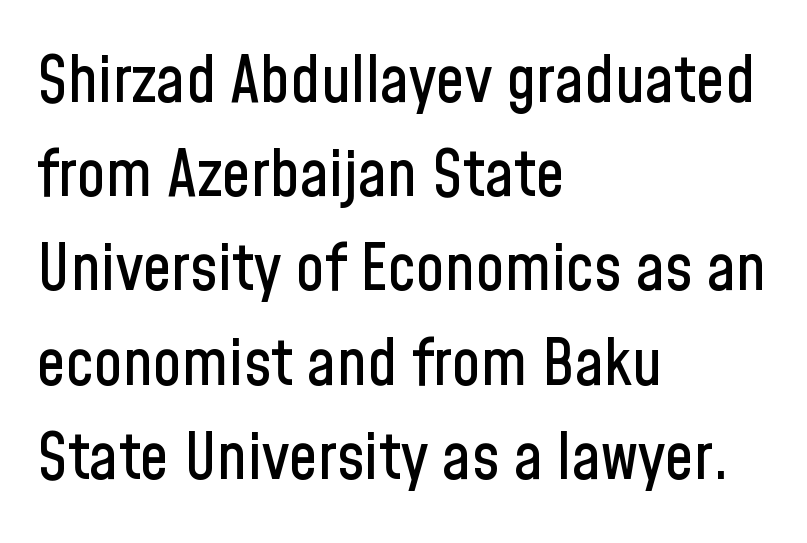
{"serif": "no", "italic": "no", "width": "condensed", "stroke_contrast": "low", "x_height": "medium", "monospaced": "no", "underline": "no", "align": "left", "line_spacing": "normal", "line_spacing_ratio": 1.45, "letter_spacing": "normal", "letter_spacing_em": 0.0, "glyph_px": 65}
